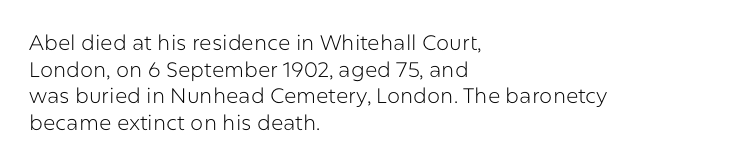
Q: Is the text bold? A: No.
Q: Is the text italic (slanted)? A: No, it is upright.
Q: Is the text underlined? A: No.
Q: How is the paragraph aligned? A: Left-aligned.
Q: Is the spacing between letters normal or unusually wide? A: Normal.
Q: Is the spacing between lines tight, normal or loose? A: Normal.
